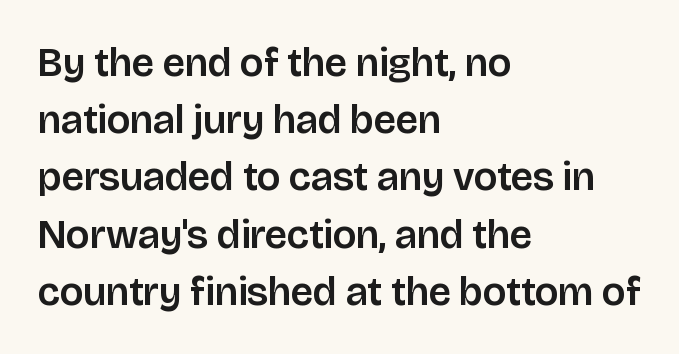
Posture: upright roman. Each letter keeps its own natural width here, so spacing adapts to shape. The designer went with a sans here, leaving each stem footless. This block has exactly the height ordinary leading produces.
